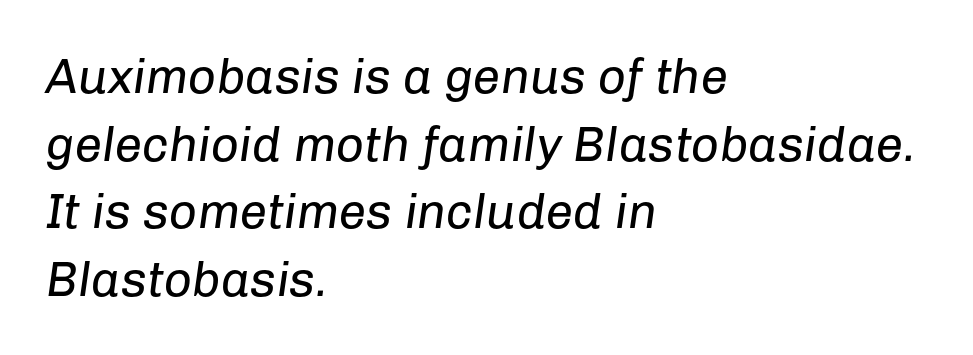
Q: Is the text bold? A: No.
Q: Is the text italic (slanted)? A: Yes, it leans right by about 8 degrees.
Q: Is the text underlined? A: No.
Q: How is the paragraph aligned? A: Left-aligned.
Q: Is the spacing between letters normal or unusually wide? A: Normal.
Q: Is the spacing between lines tight, normal or loose? A: Normal.
Q: Width (condensed, normal, or wide)? A: Normal.
Q: Stroke contrast? A: Low.
Q: x-height? A: Medium.
Q: Monospaced? A: No.
